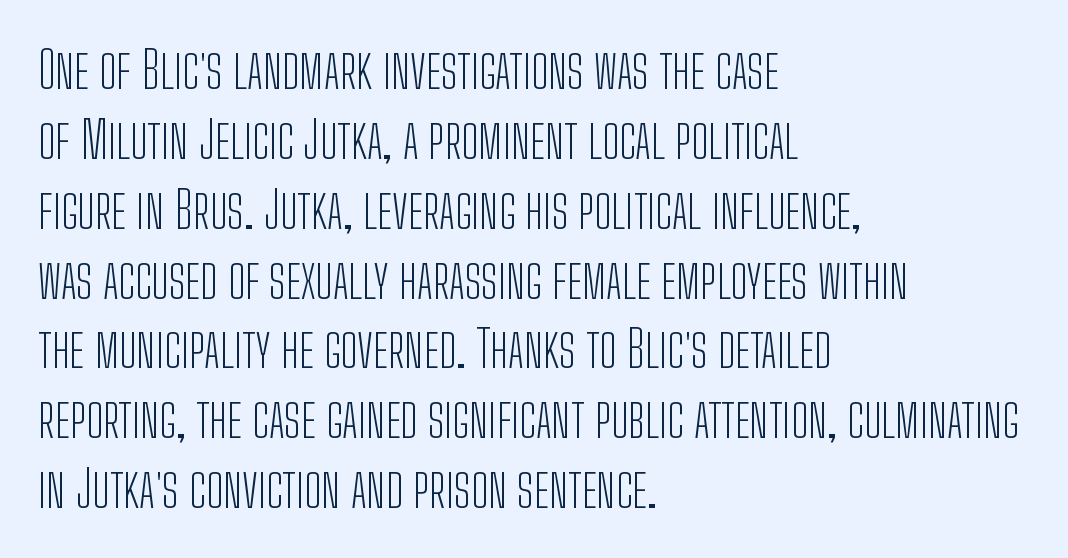
{"serif": "no", "italic": "no", "bold": "no", "weight": "light", "width": "condensed", "stroke_contrast": "low", "x_height": "medium", "monospaced": "no", "underline": "no", "align": "left", "line_spacing": "normal", "line_spacing_ratio": 1.37, "letter_spacing": "normal", "letter_spacing_em": 0.0, "glyph_px": 51}
